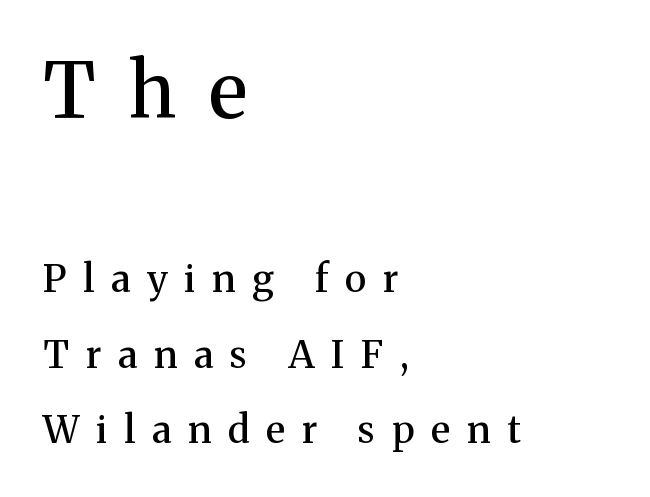
The image shows 76 px semibold serif type, upright; set left-aligned, loose line spacing (1.98x), unusually wide letter spacing (+0.44 em), not underlined; the first (top) block is 2.0x larger; medium stroke contrast and a medium x-height.
